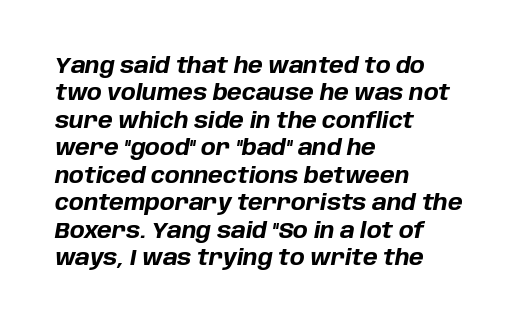
Q: Is the text bold? A: Yes.
Q: Is the text italic (slanted)? A: Yes, it leans right by about 10 degrees.
Q: Is the text underlined? A: No.
Q: How is the paragraph aligned? A: Left-aligned.
Q: Is the spacing between letters normal or unusually wide? A: Normal.
Q: Is the spacing between lines tight, normal or loose? A: Normal.
